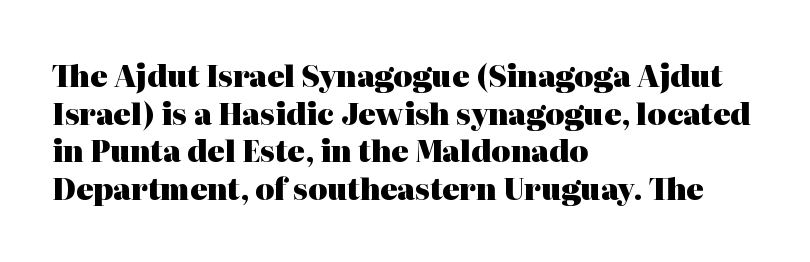
Q: Is the text bold? A: Yes.
Q: Is the text italic (slanted)? A: No, it is upright.
Q: Is the typeface a serif or a sans-serif typeface? A: Serif.
Q: Is the text underlined? A: No.
Q: How is the paragraph aligned? A: Left-aligned.
Q: Is the spacing between letters normal or unusually wide? A: Normal.
Q: Is the spacing between lines tight, normal or loose? A: Normal.
Q: Width (condensed, normal, or wide)? A: Normal.
Q: Stroke contrast? A: High.
Q: x-height? A: Medium.
Q: Monospaced? A: No.
